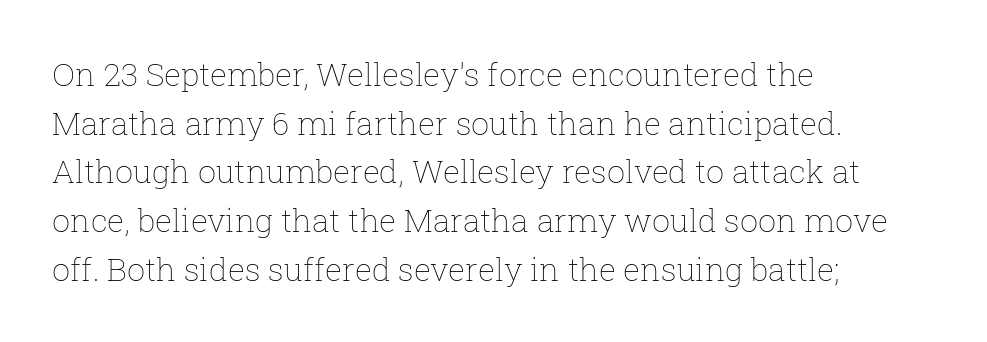
Q: Is the text bold? A: No.
Q: Is the text italic (slanted)? A: No, it is upright.
Q: Is the text underlined? A: No.
Q: How is the paragraph aligned? A: Left-aligned.
Q: Is the spacing between letters normal or unusually wide? A: Normal.
Q: Is the spacing between lines tight, normal or loose? A: Normal.
Q: Width (condensed, normal, or wide)? A: Normal.
Q: Stroke contrast? A: Low.
Q: x-height? A: Medium.
Q: Monospaced? A: No.
